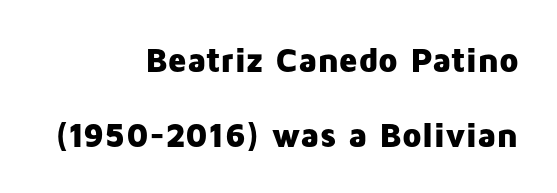
Font category for this specimen: sans-serif. Is this a fixed-width face? No — the glyphs have proportional, varying widths. Tracking here is standard; glyphs follow each other at the usual distance. The letters are bold, with thick, heavy strokes.
